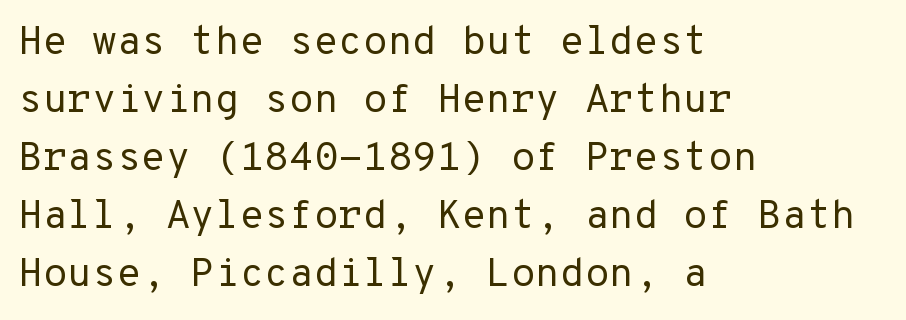
{"serif": "no", "italic": "no", "bold": "no", "weight": "regular", "width": "normal", "stroke_contrast": "low", "x_height": "medium", "underline": "no", "align": "left", "line_spacing": "normal", "line_spacing_ratio": 1.45, "letter_spacing": "normal", "letter_spacing_em": 0.0, "glyph_px": 40}
